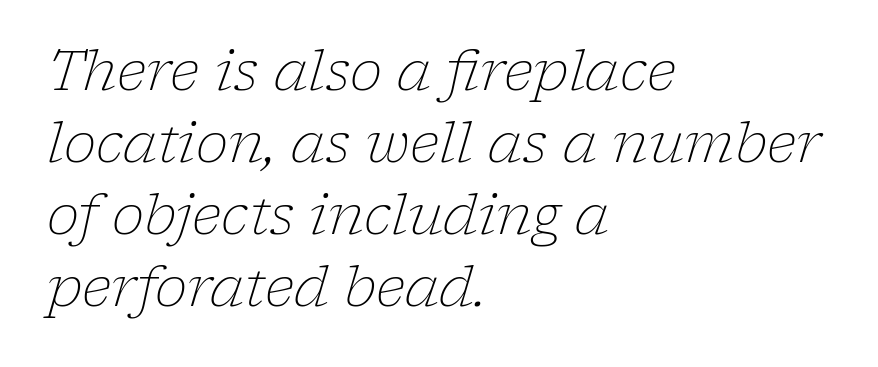
{"serif": "yes", "italic": "yes", "lean": "right", "slant_degrees": 17, "bold": "no", "weight": "light", "width": "normal", "stroke_contrast": "low", "x_height": "medium", "monospaced": "no", "underline": "no", "align": "left", "line_spacing": "normal", "line_spacing_ratio": 1.31, "letter_spacing": "normal", "letter_spacing_em": 0.0, "glyph_px": 55}
